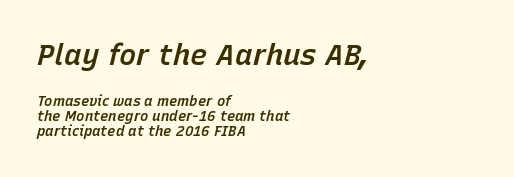
Notice how descenders almost collide with the ascenders below — that's tight leading. The earlier block is typeset at a bigger size than the later block. The text block is weighted toward the left margin, trailing off unevenly rightward. Tall strokes in this sample are angled rather than plumb.
